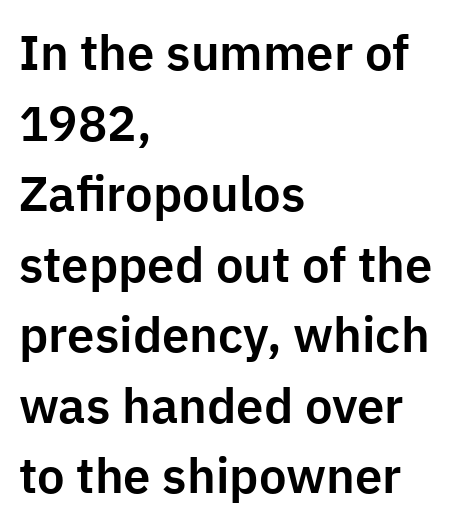
{"serif": "no", "italic": "no", "width": "normal", "stroke_contrast": "low", "x_height": "medium", "monospaced": "no", "underline": "no", "align": "left", "line_spacing": "normal", "line_spacing_ratio": 1.44, "letter_spacing": "normal", "letter_spacing_em": 0.0, "glyph_px": 49}
